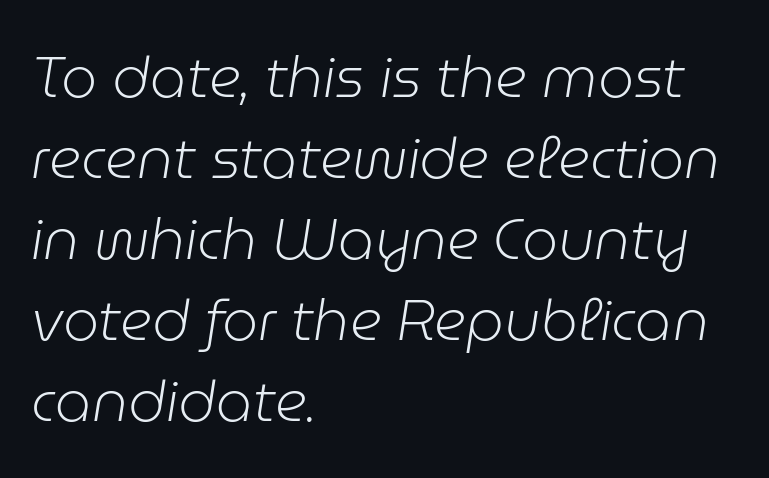
Q: Is the text bold? A: No.
Q: Is the text italic (slanted)? A: Yes, it leans right by about 9 degrees.
Q: Is the text underlined? A: No.
Q: How is the paragraph aligned? A: Left-aligned.
Q: Is the spacing between letters normal or unusually wide? A: Normal.
Q: Is the spacing between lines tight, normal or loose? A: Normal.
Q: Width (condensed, normal, or wide)? A: Normal.
Q: Stroke contrast? A: Low.
Q: x-height? A: Medium.
Q: Monospaced? A: No.
